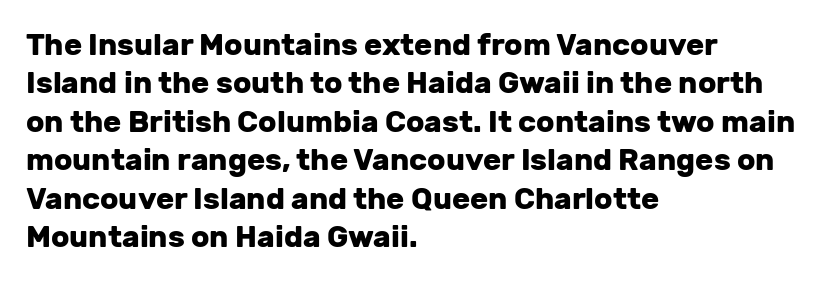
Nope, no serifs anywhere on these letters. Line spacing here is normal. These lines are set flush left with a ragged right edge. Stroke thickness is high; the sample reads as a true bold. Has an underline been added? It has not.
